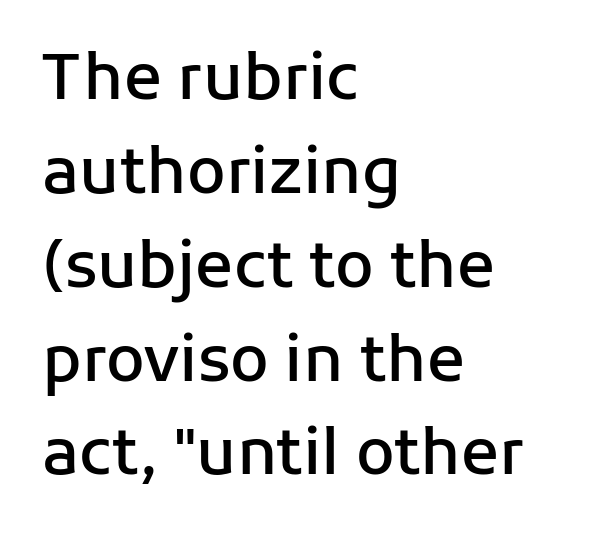
{"serif": "no", "italic": "no", "bold": "semi", "weight": "semibold", "width": "normal", "stroke_contrast": "low", "x_height": "medium", "monospaced": "no", "underline": "no", "align": "left", "line_spacing": "normal", "line_spacing_ratio": 1.49, "letter_spacing": "normal", "letter_spacing_em": 0.0, "glyph_px": 63}
